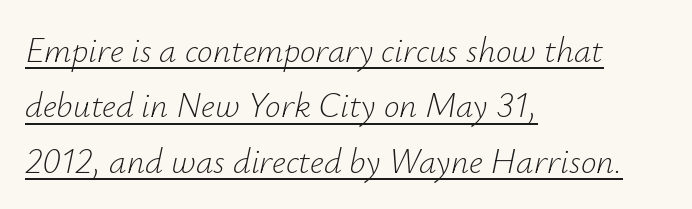
The image shows 35 px light type, italic (leaning right); set left-aligned, normal line spacing (1.58x), normal letter spacing, underlined; low stroke contrast and a small x-height.
